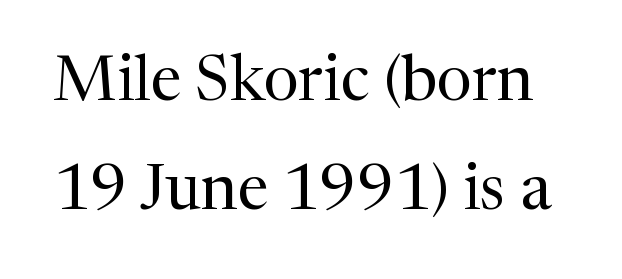
The image shows 63 px regular-weight serif type, upright; set line spacing 1.73x, normal letter spacing, not underlined; medium stroke contrast and a medium x-height.
